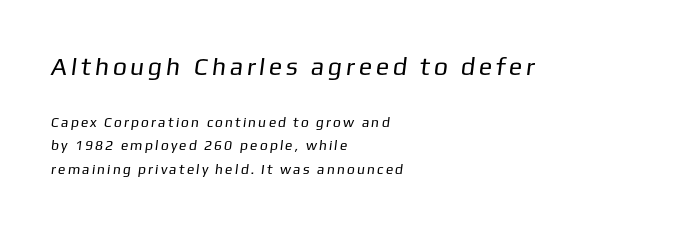
Plain, unruled lines of type. The block of text has a typical density, with ordinary space between rows. Compared with a centered layout, this one pins lines to the left instead. Caption: face not bold, strokes unweighted. Compared with typical body copy, the letter spacing here is much looser.
